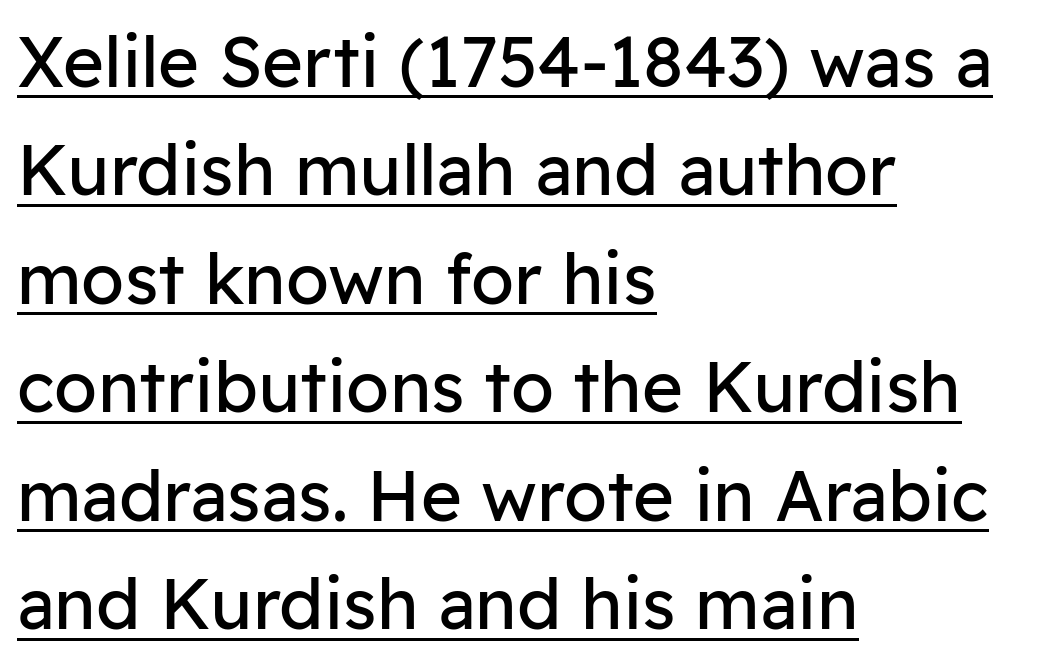
Q: Is the text bold? A: No.
Q: Is the text italic (slanted)? A: No, it is upright.
Q: Is the typeface a serif or a sans-serif typeface? A: Sans-serif.
Q: Is the text underlined? A: Yes.
Q: How is the paragraph aligned? A: Left-aligned.
Q: Is the spacing between letters normal or unusually wide? A: Normal.
Q: Is the spacing between lines tight, normal or loose? A: Normal.
Q: Width (condensed, normal, or wide)? A: Normal.
Q: Stroke contrast? A: Low.
Q: x-height? A: Medium.
Q: Monospaced? A: No.
